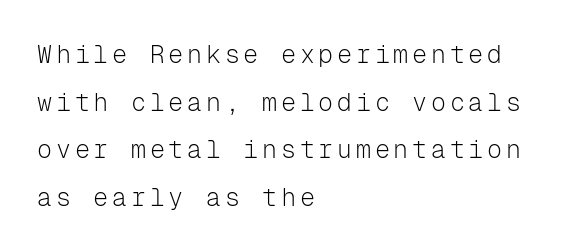
The image shows 25 px text type, upright; set left-aligned, loose line spacing (1.91x), not underlined.
